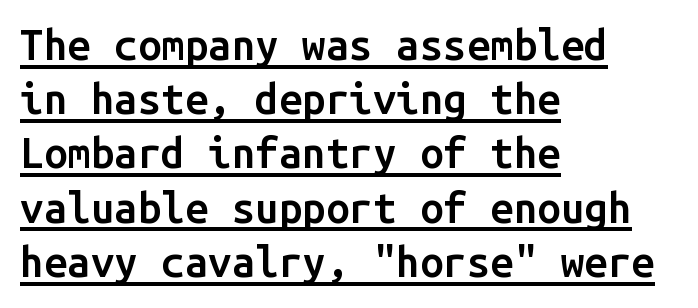
{"serif": "no", "italic": "no", "bold": "semi", "weight": "semibold", "width": "normal", "stroke_contrast": "low", "x_height": "medium", "monospaced": "yes", "underline": "yes", "align": "left", "line_spacing": "normal", "line_spacing_ratio": 1.29, "letter_spacing": "normal", "letter_spacing_em": 0.0, "glyph_px": 42}
